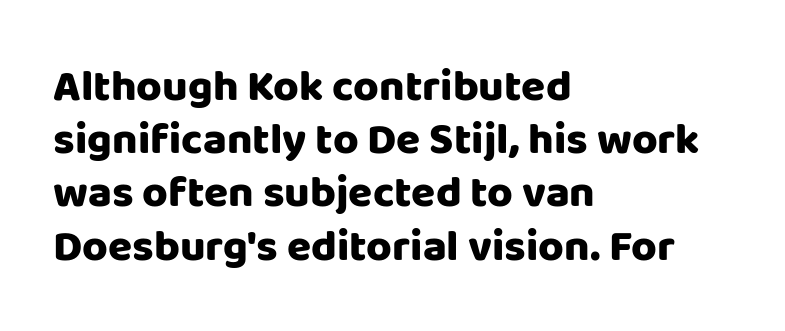
The image shows 44 px heavy sans-serif type, upright; set left-aligned, line spacing 1.21x, normal letter spacing, not underlined; low stroke contrast and a large x-height.
